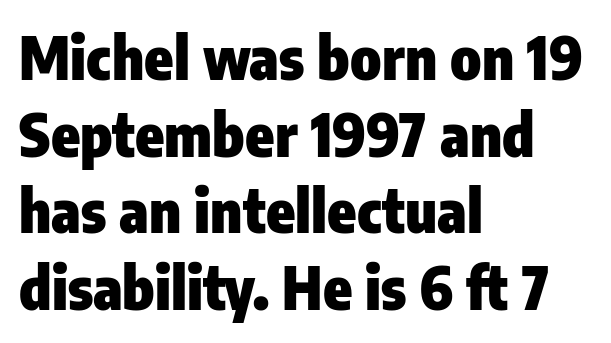
Q: Is the text bold? A: Yes.
Q: Is the text italic (slanted)? A: No, it is upright.
Q: Is the typeface a serif or a sans-serif typeface? A: Sans-serif.
Q: Is the text underlined? A: No.
Q: How is the paragraph aligned? A: Left-aligned.
Q: Is the spacing between letters normal or unusually wide? A: Normal.
Q: Is the spacing between lines tight, normal or loose? A: Normal.
Q: Width (condensed, normal, or wide)? A: Condensed.
Q: Stroke contrast? A: Low.
Q: x-height? A: Medium.
Q: Monospaced? A: No.
